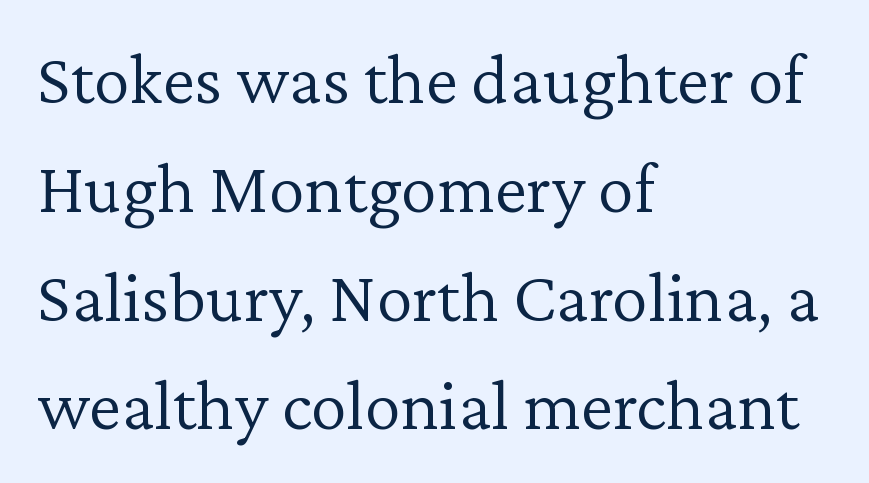
Q: Is the text bold? A: No.
Q: Is the text italic (slanted)? A: No, it is upright.
Q: Is the typeface a serif or a sans-serif typeface? A: Serif.
Q: Is the text underlined? A: No.
Q: How is the paragraph aligned? A: Left-aligned.
Q: Is the spacing between letters normal or unusually wide? A: Normal.
Q: Is the spacing between lines tight, normal or loose? A: Normal.
Q: Width (condensed, normal, or wide)? A: Normal.
Q: Stroke contrast? A: Low.
Q: x-height? A: Medium.
Q: Monospaced? A: No.
